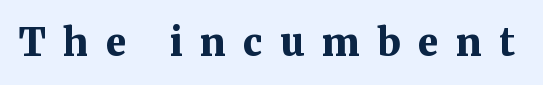
The image shows 38 px bold serif type, upright; set unusually wide letter spacing (+0.46 em), not underlined; medium stroke contrast and a medium x-height.
